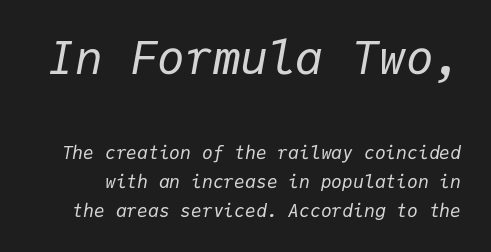
Yep, that's italic — everything's leaning. Evenly set lines give the paragraph a standard silhouette. Typesetter's note — upper block bumped up in size, lower block left smaller. Think of a typewriter: that constant character pitch is what you see here. Plain, unruled lines of type.
